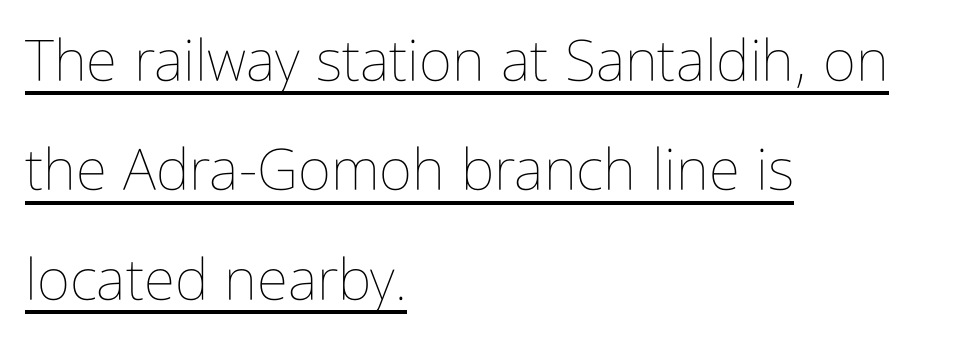
Unbolded letterforms with no extra heft. These characters rest on top of a visible drawn line. Think of a printed novel: that variable character pitch is what you see here. Rendered with straight, roman letterforms. Compared with typical paragraphs, the rows here are farther apart. Where is the straight margin? On the left.
